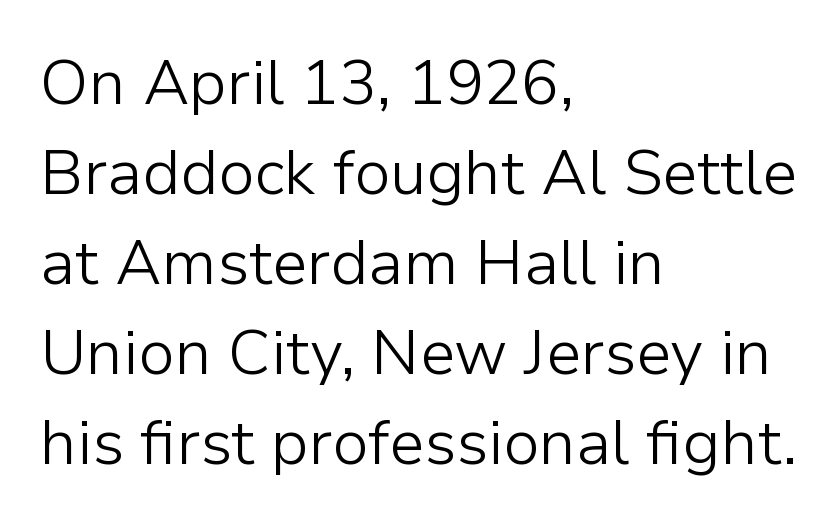
{"serif": "no", "italic": "no", "bold": "no", "weight": "light", "width": "normal", "stroke_contrast": "low", "x_height": "medium", "monospaced": "no", "underline": "no", "align": "left", "line_spacing": "normal", "line_spacing_ratio": 1.43, "letter_spacing": "normal", "letter_spacing_em": 0.0, "glyph_px": 63}
